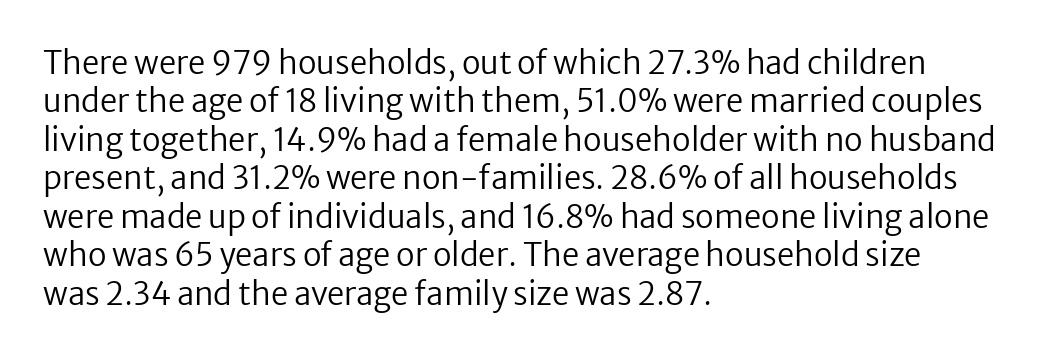
Q: Is the text bold? A: No.
Q: Is the text italic (slanted)? A: No, it is upright.
Q: Is the typeface a serif or a sans-serif typeface? A: Sans-serif.
Q: Is the text underlined? A: No.
Q: How is the paragraph aligned? A: Left-aligned.
Q: Is the spacing between letters normal or unusually wide? A: Normal.
Q: Width (condensed, normal, or wide)? A: Normal.
Q: Stroke contrast? A: Low.
Q: x-height? A: Medium.
Q: Monospaced? A: No.
